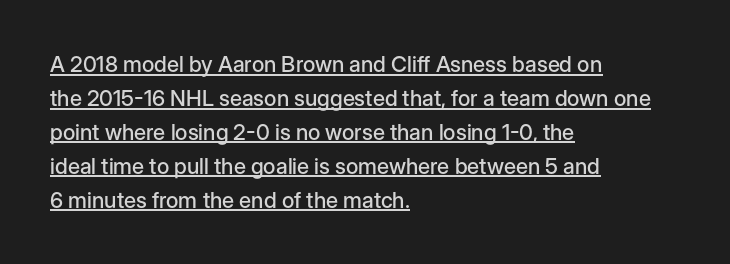
Every row of glyphs begins at an identical x-position on the left. Posture: straight, roman, zero tilt. Honestly, the row spacing looks completely unremarkable. A rule runs beneath these lines of type.
